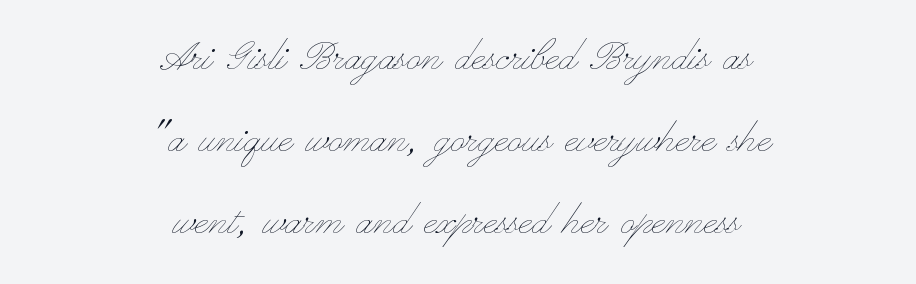
{"bold": "no", "weight": "thin", "width": "wide", "stroke_contrast": "low", "x_height": "small", "monospaced": "no", "underline": "no", "align": "center", "line_spacing": "normal", "line_spacing_ratio": 1.67, "letter_spacing": "normal", "letter_spacing_em": 0.0, "glyph_px": 49}
